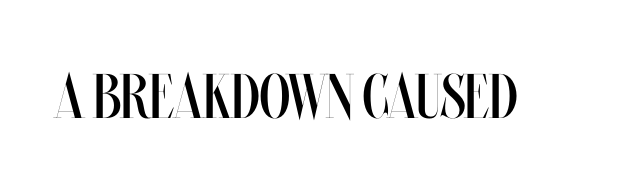
The letters stand straight up with perfectly vertical stems. Compared with a typical body face, this is equally light or lighter still. Compared with typical body copy, the letter spacing here is the same. The rendering uses natural spacing where letterforms have individual widths.
